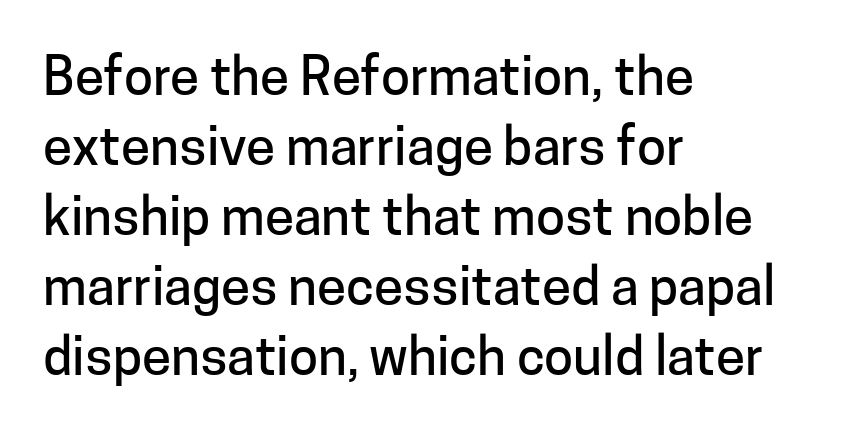
The passage is arranged the way most books set body copy — flush left. This sample uses plain, unmodified letter spacing. Think of a printed novel: that variable character pitch is what you see here. Quick note: not italic, upright. Nothing sits at the stroke ends, so this counts as sans-serif.
